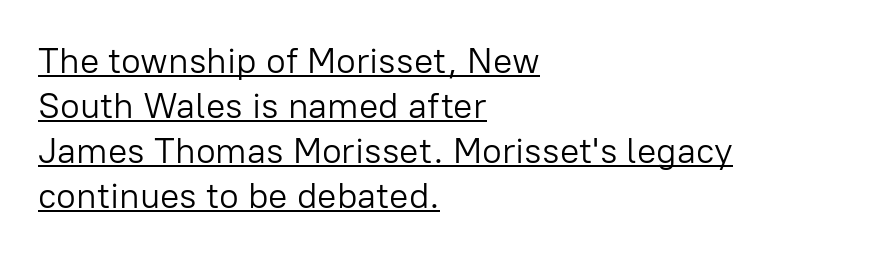
Between one letter and the next there's only the usual sliver of space. In terms of leading, this rendering sits right in the middle. Here the designer chose a conventional face with non-uniform glyph widths. Summary of weight: not heavy and not bold. The sample's only ornament is a line tracing under the words. You can tell it's not italic because the verticals are truly vertical.
